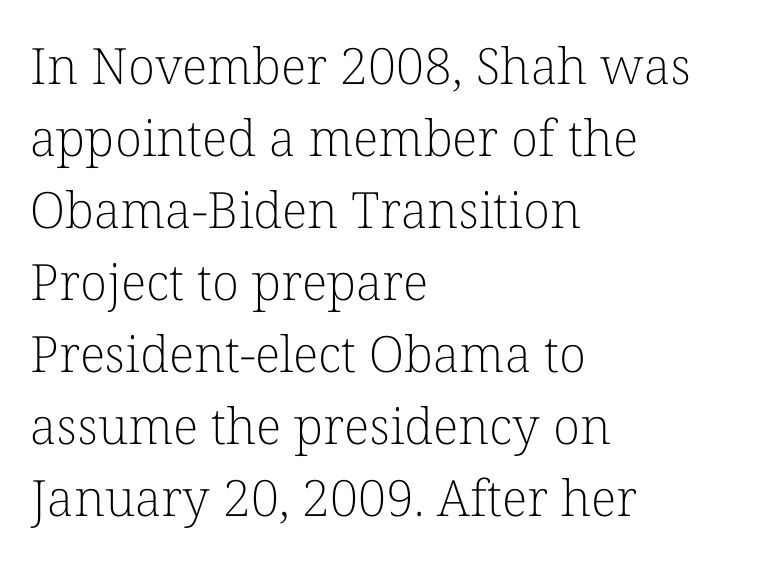
Unbolded letterforms with no extra heft. The vertical gap from one line to the next is medium. The paragraph has a hard left edge and a soft right edge. Do the characters align in a grid? No, the font is proportional.
